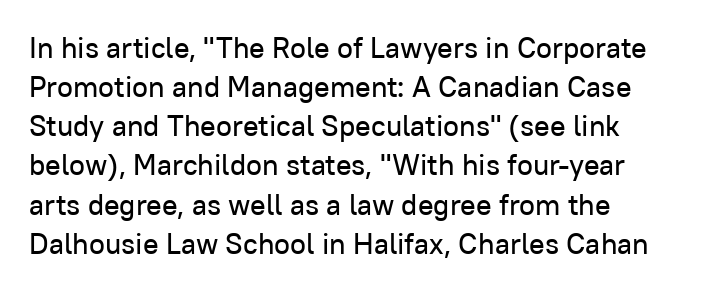
{"serif": "no", "italic": "no", "width": "normal", "stroke_contrast": "low", "x_height": "medium", "monospaced": "no", "underline": "no", "align": "left", "line_spacing": "normal", "line_spacing_ratio": 1.35, "letter_spacing": "normal", "letter_spacing_em": 0.0, "glyph_px": 29}
